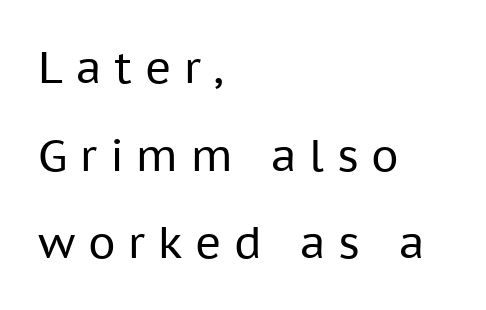
Q: Is the text bold? A: No.
Q: Is the text italic (slanted)? A: No, it is upright.
Q: Is the typeface a serif or a sans-serif typeface? A: Sans-serif.
Q: Is the text underlined? A: No.
Q: How is the paragraph aligned? A: Left-aligned.
Q: Is the spacing between letters normal or unusually wide? A: Unusually wide.
Q: Is the spacing between lines tight, normal or loose? A: Loose.
Q: Width (condensed, normal, or wide)? A: Normal.
Q: Stroke contrast? A: Low.
Q: x-height? A: Medium.
Q: Monospaced? A: No.
